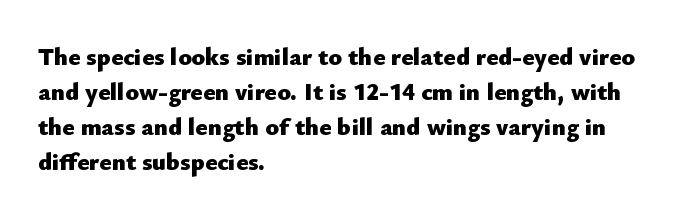
Nope, not italic — everything's standing straight. Regular leading. Teacher's note: observe the even left margin — that is flush-left alignment. The space beneath each line is pristine and unruled. Glyph-to-glyph distance matches everyday printed text.
